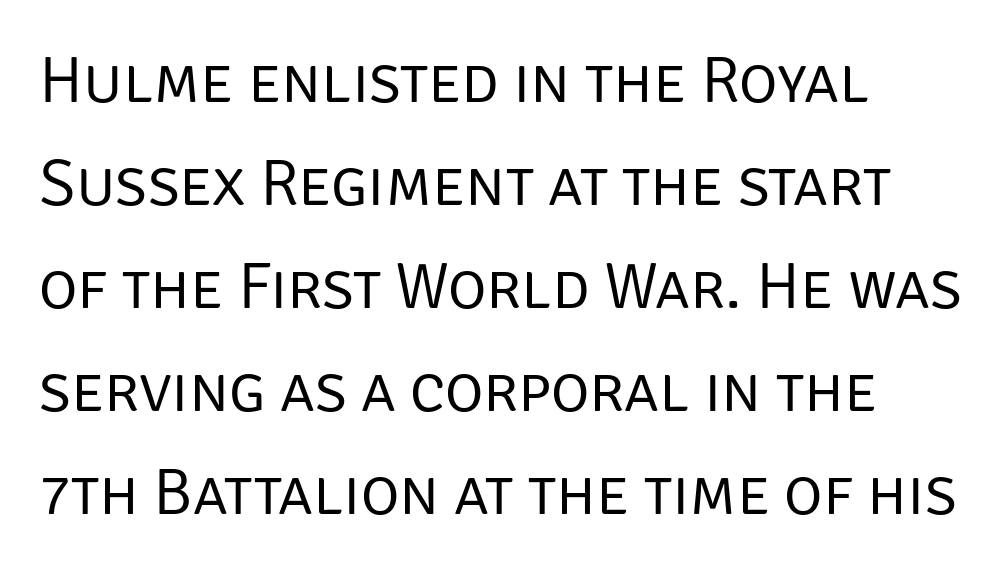
The image shows 66 px regular-weight sans-serif type, upright; set left-aligned, normal line spacing (1.56x), normal letter spacing, not underlined; low stroke contrast and a large x-height.
